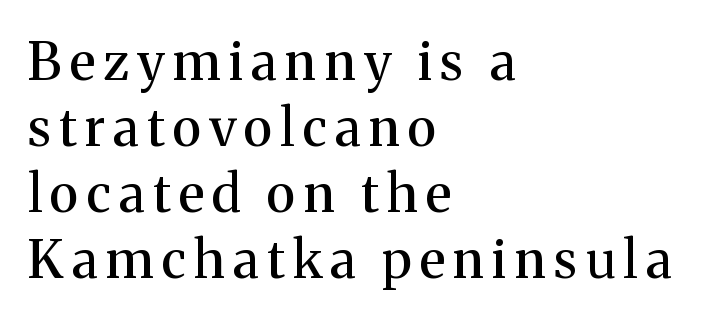
The image shows 52 px serif type, upright; set left-aligned, normal line spacing (1.27x), not underlined; medium stroke contrast and a medium x-height.
